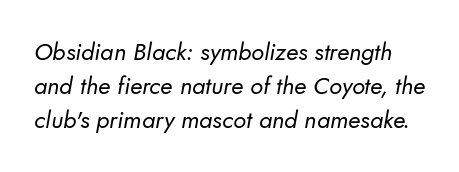
{"bold": "no", "underline": "no", "line_spacing": "normal", "line_spacing_ratio": 1.42, "letter_spacing": "normal", "letter_spacing_em": 0.0, "glyph_px": 24}
